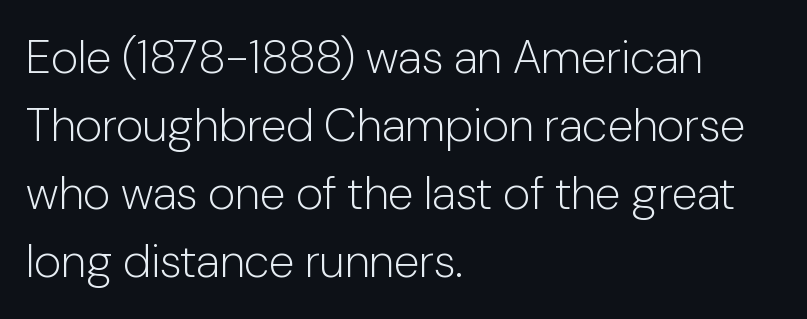
{"serif": "no", "italic": "no", "bold": "no", "weight": "light", "width": "normal", "stroke_contrast": "low", "x_height": "medium", "monospaced": "no", "underline": "no", "align": "left", "line_spacing": "normal", "line_spacing_ratio": 1.45, "letter_spacing": "normal", "letter_spacing_em": 0.0, "glyph_px": 47}
